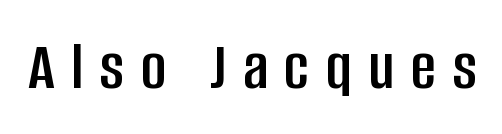
These lines have a slow, spaced-out rhythm from letter to letter. Italic: no, the glyphs are upright roman. Proportional: the letters do not fall into vertical columns. Note: no serifs on the glyphs. Words float on clear page, feet unadorned.
